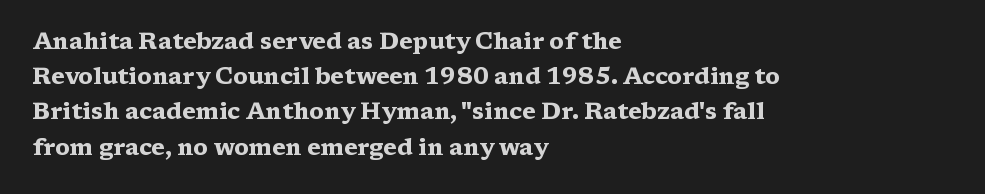
{"italic": "no", "bold": "yes", "underline": "no", "align": "left", "line_spacing": "normal", "line_spacing_ratio": 1.53, "letter_spacing": "normal", "letter_spacing_em": 0.0, "glyph_px": 23}
